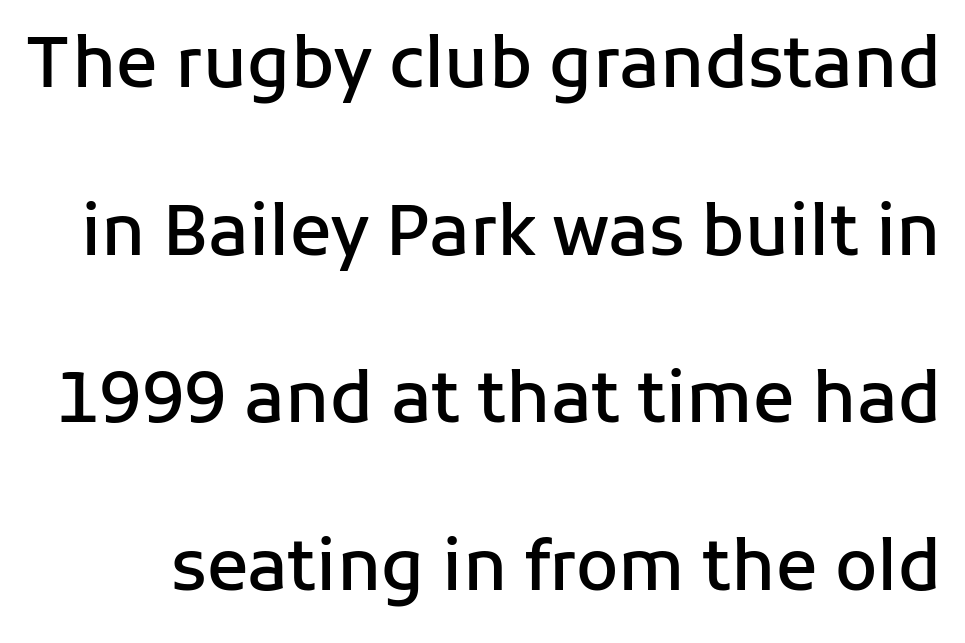
{"serif": "no", "italic": "no", "bold": "semi", "weight": "semibold", "width": "normal", "stroke_contrast": "low", "x_height": "medium", "monospaced": "no", "underline": "no", "line_spacing": "loose", "line_spacing_ratio": 2.43, "letter_spacing": "normal", "letter_spacing_em": 0.0, "glyph_px": 69}
